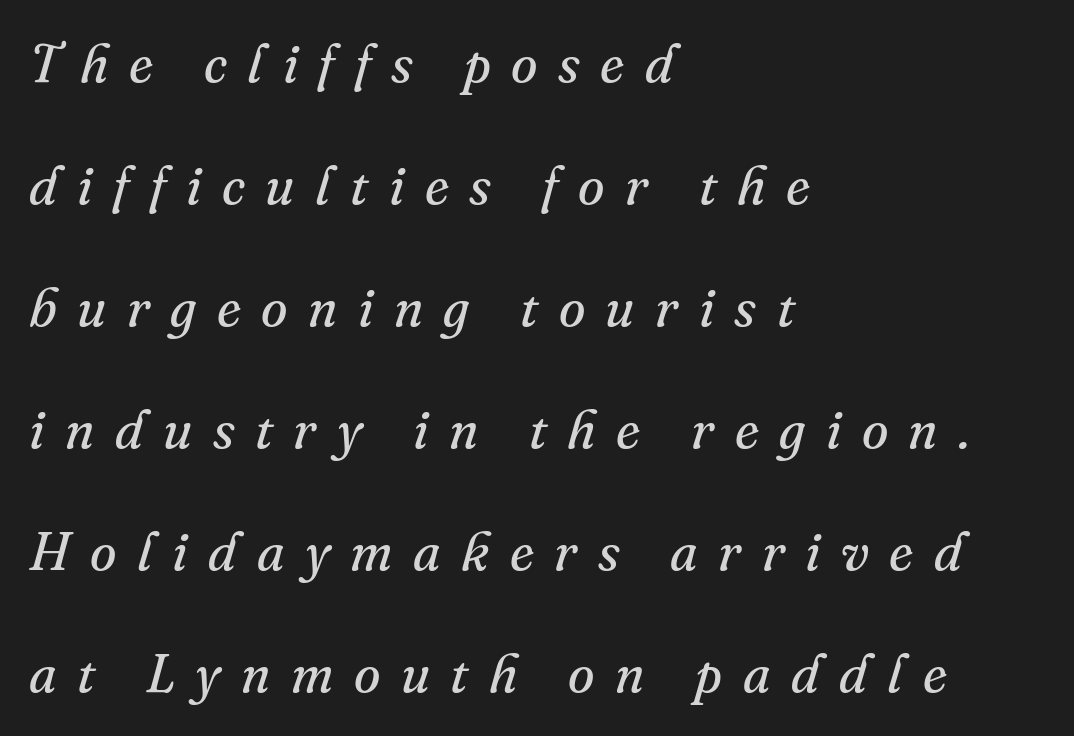
Q: Is the text bold? A: No.
Q: Is the text italic (slanted)? A: Yes, it leans right by about 16 degrees.
Q: Is the typeface a serif or a sans-serif typeface? A: Serif.
Q: Is the text underlined? A: No.
Q: How is the paragraph aligned? A: Left-aligned.
Q: Is the spacing between letters normal or unusually wide? A: Unusually wide.
Q: Is the spacing between lines tight, normal or loose? A: Loose.
Q: Width (condensed, normal, or wide)? A: Normal.
Q: Stroke contrast? A: Medium.
Q: x-height? A: Small.
Q: Monospaced? A: No.
